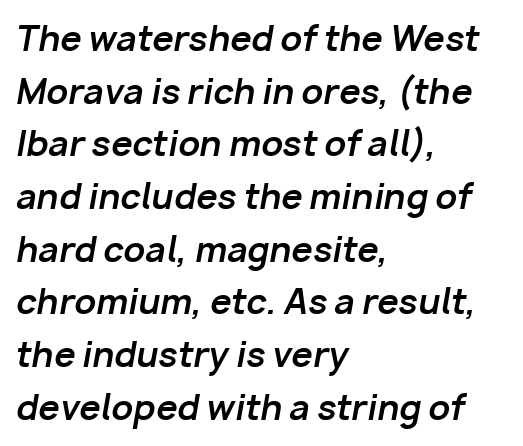
{"italic": "yes", "lean": "right", "slant_degrees": 10, "bold": "yes", "weight": "bold", "width": "normal", "stroke_contrast": "low", "x_height": "medium", "monospaced": "no", "underline": "no", "align": "left", "line_spacing": "normal", "line_spacing_ratio": 1.55, "letter_spacing": "normal", "letter_spacing_em": 0.0, "glyph_px": 34}
